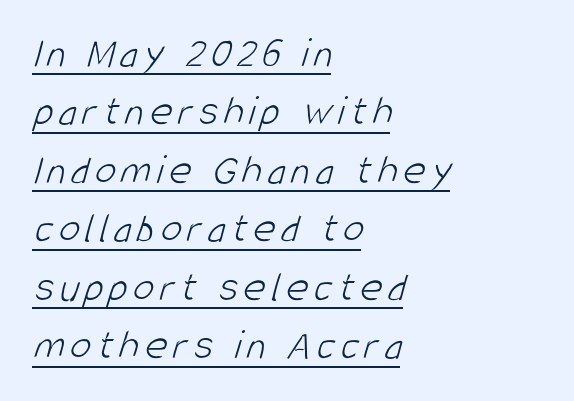
Q: Is the text bold? A: No.
Q: Is the typeface a serif or a sans-serif typeface? A: Sans-serif.
Q: Is the text underlined? A: Yes.
Q: How is the paragraph aligned? A: Left-aligned.
Q: Is the spacing between lines tight, normal or loose? A: Normal.
Q: Width (condensed, normal, or wide)? A: Condensed.
Q: Stroke contrast? A: Low.
Q: x-height? A: Large.
Q: Monospaced? A: No.
